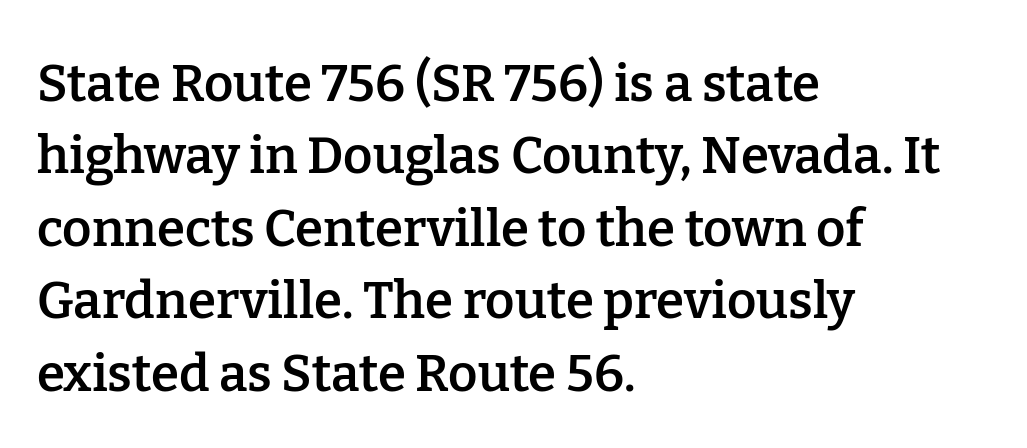
The image shows 51 px semibold serif type, upright; set left-aligned, normal line spacing (1.42x), normal letter spacing, not underlined; low stroke contrast and a medium x-height.
